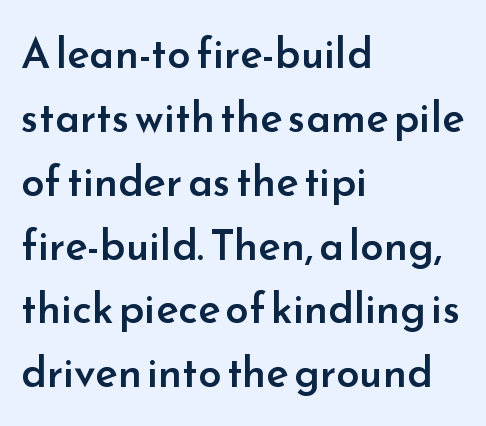
{"serif": "no", "italic": "no", "bold": "semi", "weight": "semibold", "width": "normal", "stroke_contrast": "low", "x_height": "small", "monospaced": "no", "underline": "no", "align": "left", "line_spacing": "normal", "line_spacing_ratio": 1.52, "letter_spacing": "normal", "letter_spacing_em": 0.0, "glyph_px": 42}
